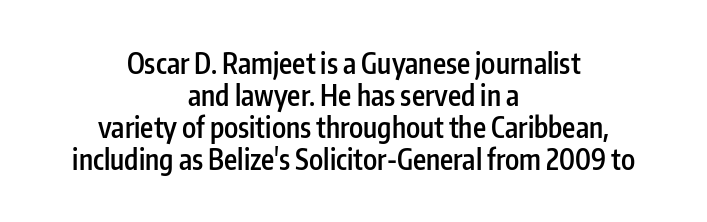
Q: Is the text bold? A: Semi-bold.
Q: Is the text italic (slanted)? A: No, it is upright.
Q: Is the typeface a serif or a sans-serif typeface? A: Sans-serif.
Q: Is the text underlined? A: No.
Q: How is the paragraph aligned? A: Centered.
Q: Is the spacing between letters normal or unusually wide? A: Normal.
Q: Is the spacing between lines tight, normal or loose? A: Tight.
Q: Width (condensed, normal, or wide)? A: Condensed.
Q: Stroke contrast? A: Low.
Q: x-height? A: Medium.
Q: Monospaced? A: No.
